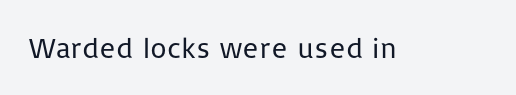
Q: Is the text bold? A: No.
Q: Is the text italic (slanted)? A: No, it is upright.
Q: Is the typeface a serif or a sans-serif typeface? A: Sans-serif.
Q: Is the text underlined? A: No.
Q: Is the spacing between letters normal or unusually wide? A: Normal.
Q: Width (condensed, normal, or wide)? A: Normal.
Q: Stroke contrast? A: Low.
Q: x-height? A: Medium.
Q: Monospaced? A: No.
